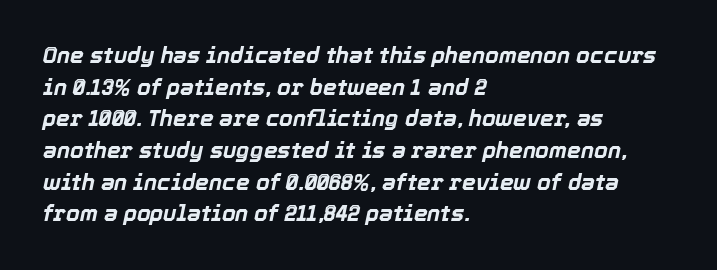
{"italic": "yes", "lean": "right", "slant_degrees": 12, "bold": "yes", "underline": "no", "align": "left", "line_spacing": "normal", "line_spacing_ratio": 1.44, "letter_spacing": "normal", "letter_spacing_em": 0.0, "glyph_px": 22}
